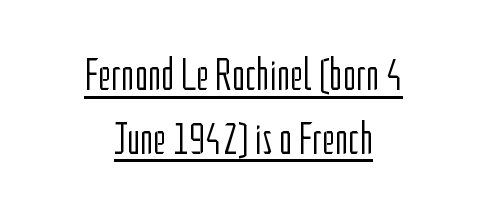
{"serif": "no", "italic": "no", "bold": "no", "weight": "light", "width": "condensed", "stroke_contrast": "low", "x_height": "medium", "monospaced": "no", "underline": "yes", "align": "center", "line_spacing": "normal", "line_spacing_ratio": 1.42, "letter_spacing": "normal", "letter_spacing_em": 0.0, "glyph_px": 45}
